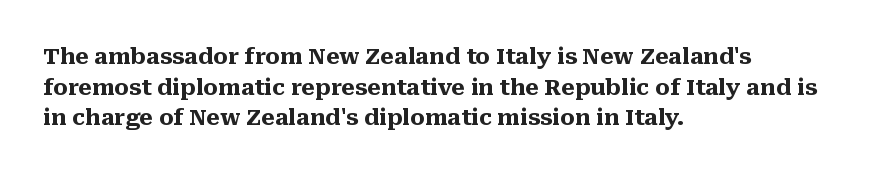
Q: Is the text bold? A: Yes.
Q: Is the text italic (slanted)? A: No, it is upright.
Q: Is the text underlined? A: No.
Q: How is the paragraph aligned? A: Left-aligned.
Q: Is the spacing between letters normal or unusually wide? A: Normal.
Q: Is the spacing between lines tight, normal or loose? A: Normal.
